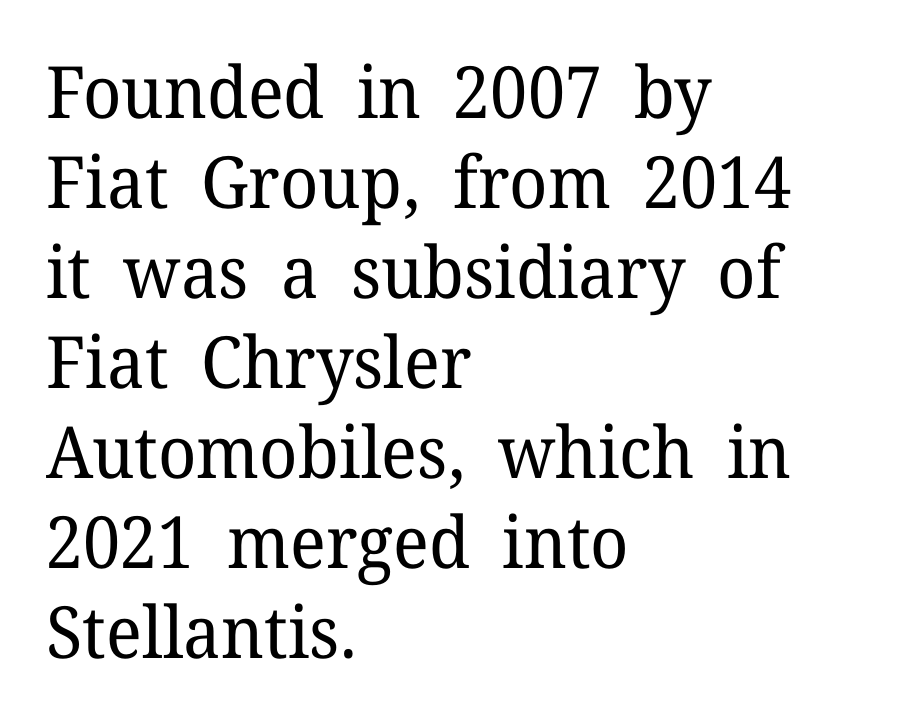
{"serif": "yes", "italic": "no", "bold": "no", "weight": "regular", "width": "normal", "stroke_contrast": "low", "x_height": "medium", "monospaced": "no", "underline": "no", "align": "left", "line_spacing": "normal", "line_spacing_ratio": 1.25, "letter_spacing": "normal", "letter_spacing_em": 0.0, "glyph_px": 72}
